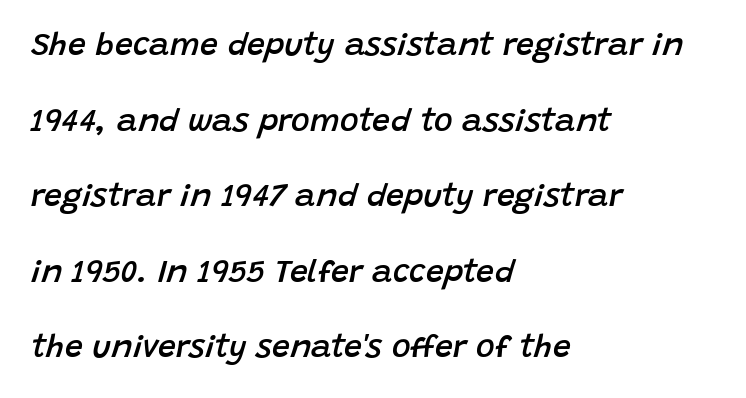
One-word summary of the alignment: left. Words float on clear page, feet unadorned. Do the characters align in a grid? No, the font is proportional. When letters slant like this, we call the style italic.
